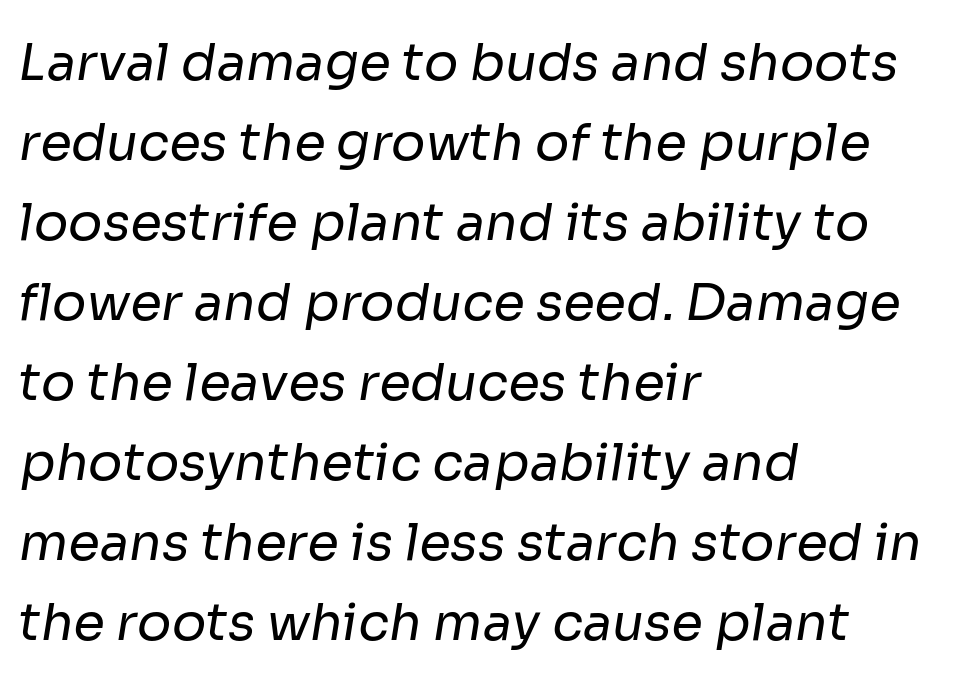
All the whitespace from short lines collects on the right. The line texture is even and compact thanks to regular tracking. Examine the stroke ends and you'll find no serifs. Proportional: the letters do not fall into vertical columns.
